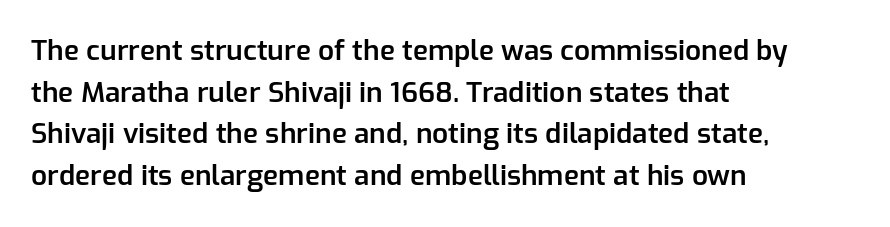
Q: Is the text bold? A: Semi-bold.
Q: Is the text italic (slanted)? A: No, it is upright.
Q: Is the typeface a serif or a sans-serif typeface? A: Sans-serif.
Q: Is the text underlined? A: No.
Q: How is the paragraph aligned? A: Left-aligned.
Q: Is the spacing between letters normal or unusually wide? A: Normal.
Q: Is the spacing between lines tight, normal or loose? A: Normal.
Q: Width (condensed, normal, or wide)? A: Normal.
Q: Stroke contrast? A: Low.
Q: x-height? A: Medium.
Q: Monospaced? A: No.
